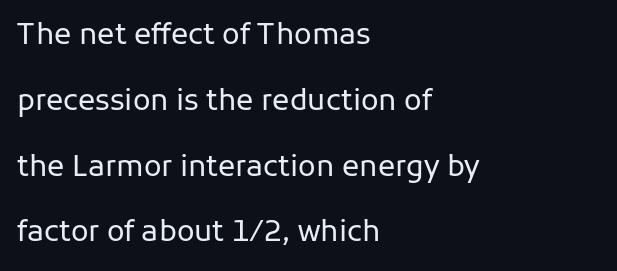
This is roman type, the default non-slanted kind. Does the leading feel generous? Absolutely, it's lavish. Regarding serifs, this sample does without them. Nobody drew a line under any word here.
